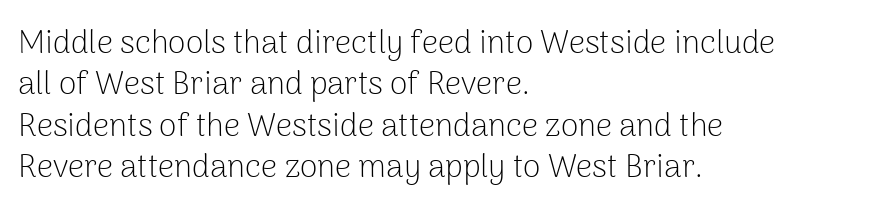
The image shows 32 px light sans-serif type, upright; set left-aligned, normal line spacing (1.29x), normal letter spacing, not underlined; low stroke contrast and a medium x-height.
